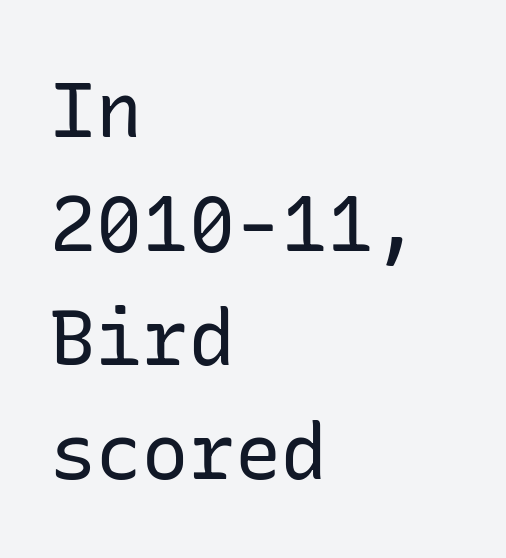
Descender tails drop into unmarked territory. A typesetter would call this zero additional tracking. Think standard paragraph weight, or any step lighter than that. Stroke terminals: plain, sans-serif. Tall strokes in this sample are plumb rather than angled. Horizontal alignment here is leftward, the default for most running prose.
